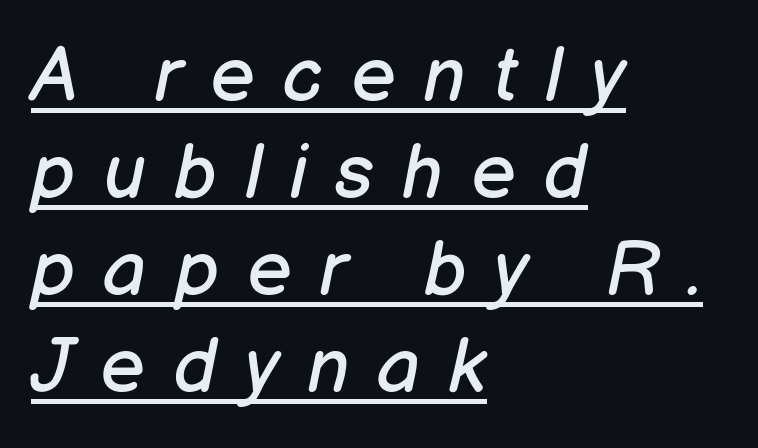
Looking at the ascenders, they clearly lean. The weight would be labelled regular, book, light, or lighter still. Compared with undecorated copy, this sample adds a rule below the words. The face used here is rendered with a markedly widened letterfit. Varying glyph widths throughout — classic text-font behaviour. A normal amount of white space separates one row of letters from the next.
